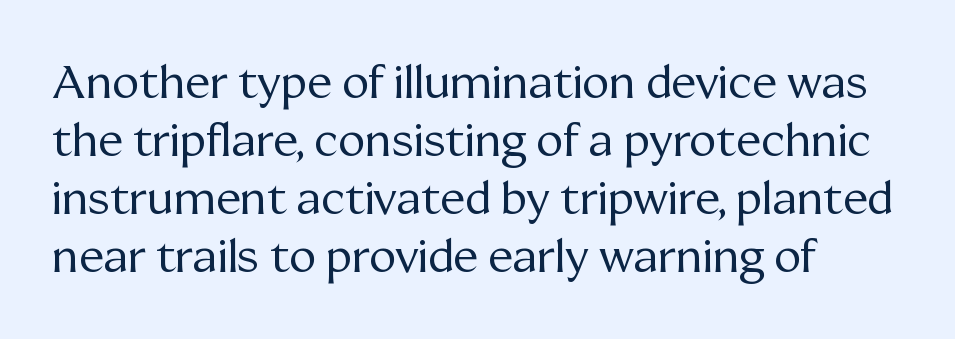
The passage shown is not bold in any degree. Upright lettering throughout. Students, observe: this is what conventionally led text looks like. The typeface chosen for these lines features serifs. Visually the block forms a straight wall on the left and a jagged coastline on the right. Each letter keeps its own natural width here, so spacing adapts to shape.
